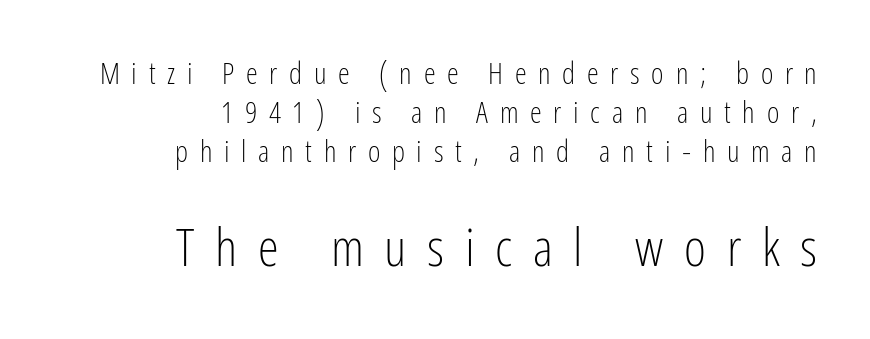
Q: Is the text bold? A: No.
Q: Is the text italic (slanted)? A: No, it is upright.
Q: Is the typeface a serif or a sans-serif typeface? A: Sans-serif.
Q: Is the text underlined? A: No.
Q: How is the paragraph aligned? A: Right-aligned.
Q: Is the spacing between letters normal or unusually wide? A: Unusually wide.
Q: Is the spacing between lines tight, normal or loose? A: Normal.
Q: Which block of text is set in a larger size, the first (top) or the second (bottom)? A: The second (bottom) one.
Q: Width (condensed, normal, or wide)? A: Condensed.
Q: Stroke contrast? A: Low.
Q: x-height? A: Medium.
Q: Monospaced? A: No.
